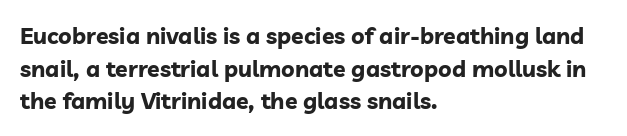
{"italic": "no", "bold": "yes", "underline": "no", "align": "left", "line_spacing": "normal", "line_spacing_ratio": 1.42, "letter_spacing": "normal", "letter_spacing_em": 0.0, "glyph_px": 23}
